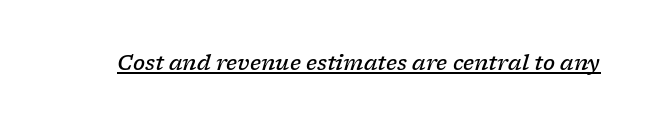
Q: Is the text bold? A: Semi-bold.
Q: Is the text italic (slanted)? A: Yes, it leans right by about 17 degrees.
Q: Is the text underlined? A: Yes.
Q: Is the spacing between letters normal or unusually wide? A: Normal.
